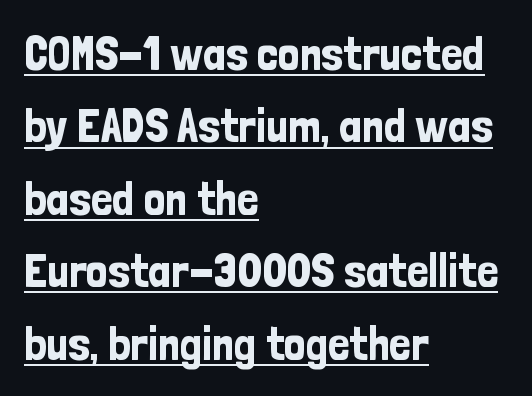
The glyphs in this specimen are sans serif. If you drew a line through each stem, it would be perfectly vertical. The space between consecutive lines is moderate. The face used here is proportionally spaced, like ordinary book or web type. A student would call this left alignment; a typographer would say flush left, rag right. You can see a thin bar hugging the bottom of the glyphs.
